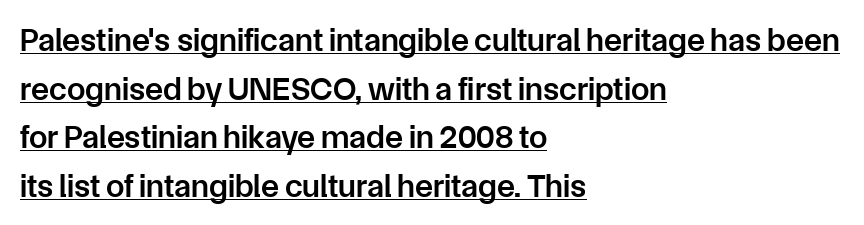
{"serif": "no", "italic": "no", "bold": "semi", "weight": "semibold", "width": "normal", "stroke_contrast": "low", "x_height": "medium", "monospaced": "no", "underline": "yes", "align": "left", "line_spacing": "normal", "line_spacing_ratio": 1.47, "letter_spacing": "normal", "letter_spacing_em": 0.0, "glyph_px": 33}
